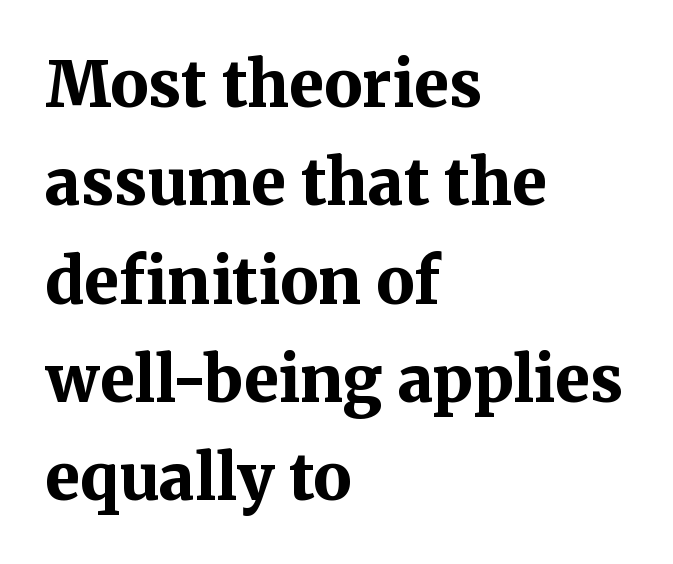
Heavy, bold letterforms. The glyphs are unaccompanied by any horizontal stroke below them. The line-height multiplier appears to be the usual default. Which margin do the lines hug? The left one — the right edge is uneven. Do the characters align in a grid? No, the font is proportional.
